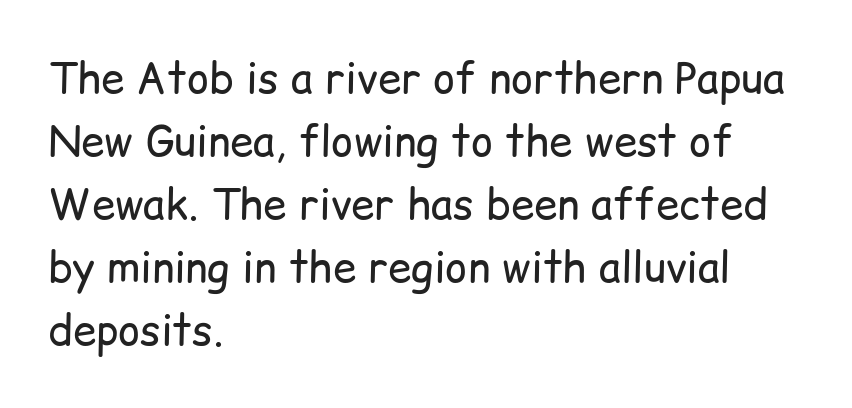
The letterforms sit at book weight or below. The paragraph shown leans on its left margin. Caption: standard tracking, unaltered. Upright lettering throughout. You can tell from the bare stems that sans-serif type was used. Lines of text with bare space underneath.
